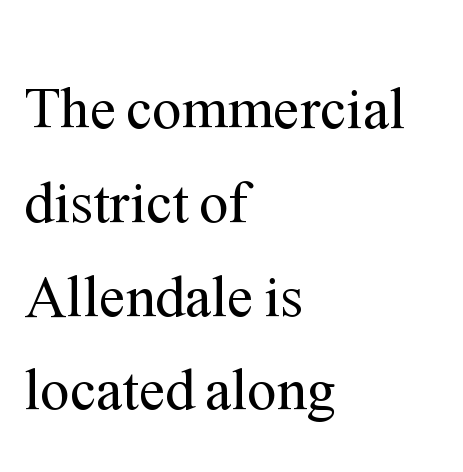
The image shows 59 px regular-weight serif type, upright; set left-aligned, normal line spacing (1.59x), normal letter spacing, not underlined; medium stroke contrast and a medium x-height.
